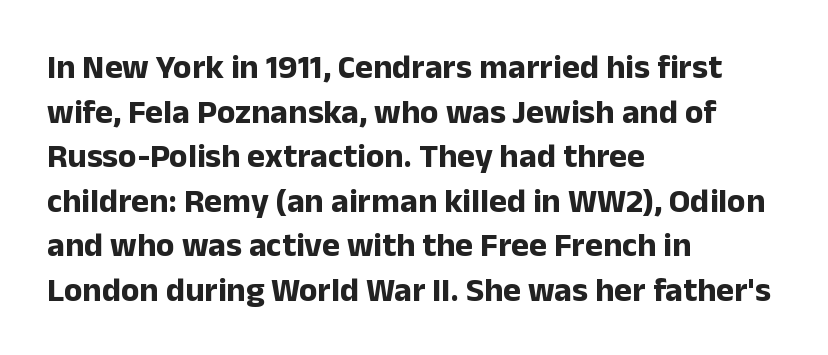
{"serif": "no", "italic": "no", "bold": "yes", "weight": "bold", "width": "normal", "stroke_contrast": "low", "x_height": "medium", "monospaced": "no", "underline": "no", "align": "left", "line_spacing": "normal", "line_spacing_ratio": 1.31, "letter_spacing": "normal", "letter_spacing_em": 0.0, "glyph_px": 34}
